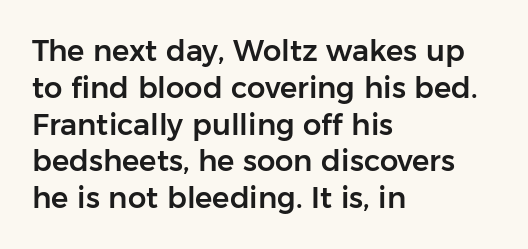
{"serif": "no", "italic": "no", "width": "normal", "stroke_contrast": "low", "x_height": "medium", "monospaced": "no", "underline": "no", "align": "left", "line_spacing": "normal", "line_spacing_ratio": 1.27, "letter_spacing": "normal", "letter_spacing_em": 0.0, "glyph_px": 29}
